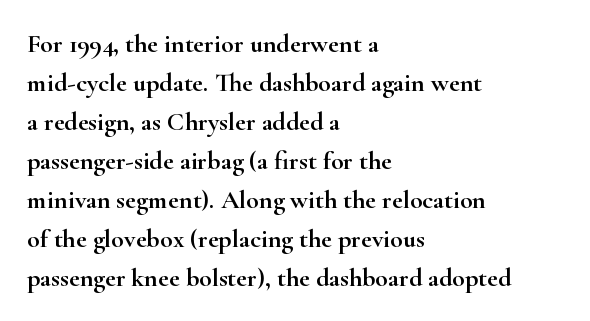
The image shows 26 px text type, upright; set left-aligned, normal line spacing (1.5x), normal letter spacing, not underlined.
